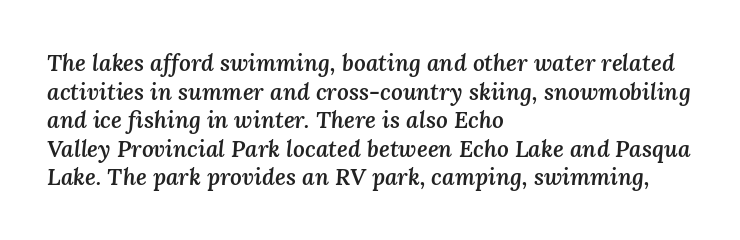
{"italic": "yes", "lean": "right", "slant_degrees": 3, "bold": "semi", "underline": "no", "align": "left", "line_spacing_ratio": 1.24, "letter_spacing": "normal", "letter_spacing_em": 0.0, "glyph_px": 23}
